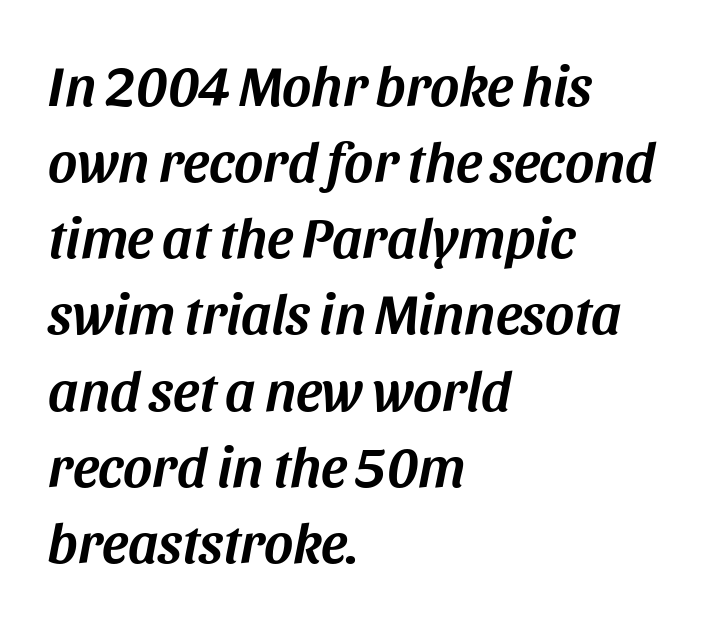
These lines were composed using italics. In CSS terms this would be text-align: left. Spacing verdict: proportional, widths tailored to each character. Summary of vertical rhythm: regular, with standard interline spacing.
